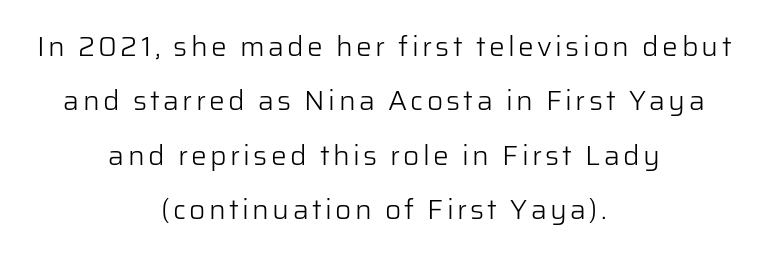
Q: Is the text bold? A: No.
Q: Is the text italic (slanted)? A: No, it is upright.
Q: Is the typeface a serif or a sans-serif typeface? A: Sans-serif.
Q: Is the text underlined? A: No.
Q: How is the paragraph aligned? A: Centered.
Q: Is the spacing between lines tight, normal or loose? A: Loose.
Q: Width (condensed, normal, or wide)? A: Normal.
Q: Stroke contrast? A: Low.
Q: x-height? A: Medium.
Q: Monospaced? A: No.
